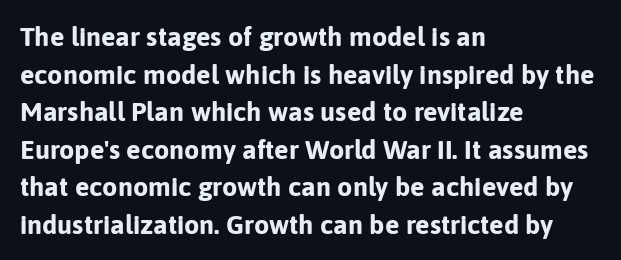
Q: Is the text bold? A: Yes.
Q: Is the text italic (slanted)? A: No, it is upright.
Q: Is the text underlined? A: No.
Q: How is the paragraph aligned? A: Left-aligned.
Q: Is the spacing between letters normal or unusually wide? A: Normal.
Q: Is the spacing between lines tight, normal or loose? A: Normal.
